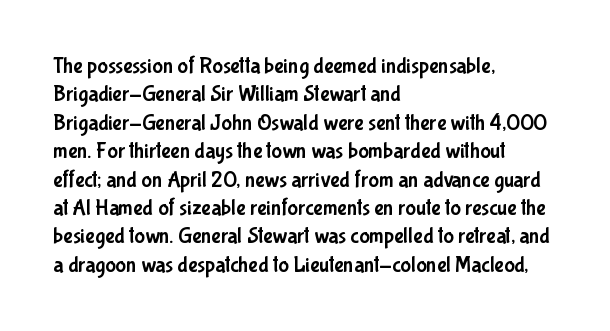
{"italic": "no", "underline": "no", "align": "left", "line_spacing": "normal", "line_spacing_ratio": 1.29, "letter_spacing": "normal", "letter_spacing_em": 0.0, "glyph_px": 22}
